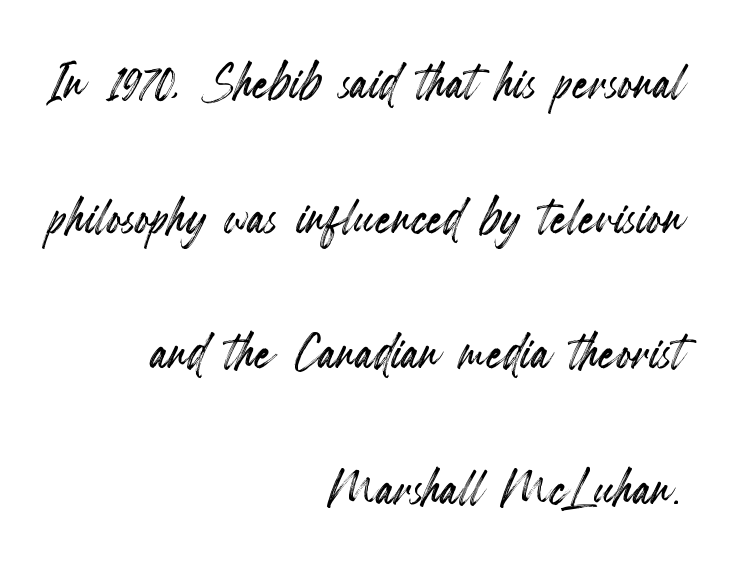
The image shows 65 px condensed type; set right-aligned, loose line spacing (2.08x), normal letter spacing, not underlined; a small x-height.
